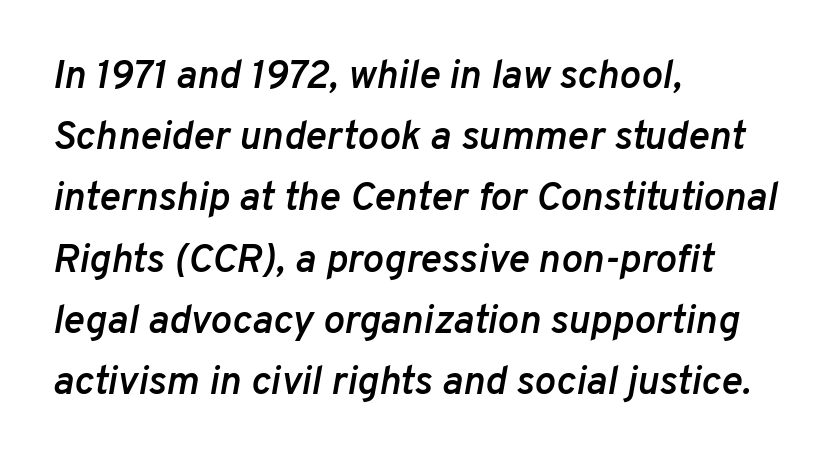
The image shows 40 px semibold type, italic (leaning right); set left-aligned, normal line spacing (1.53x), normal letter spacing, not underlined; low stroke contrast and a medium x-height.
